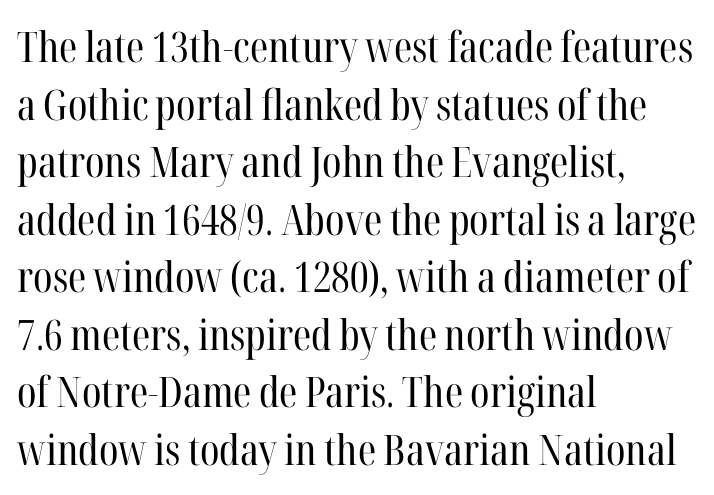
The image shows 42 px regular-weight, condensed serif type, upright; set left-aligned, normal line spacing (1.37x), normal letter spacing, not underlined; high stroke contrast and a medium x-height.
